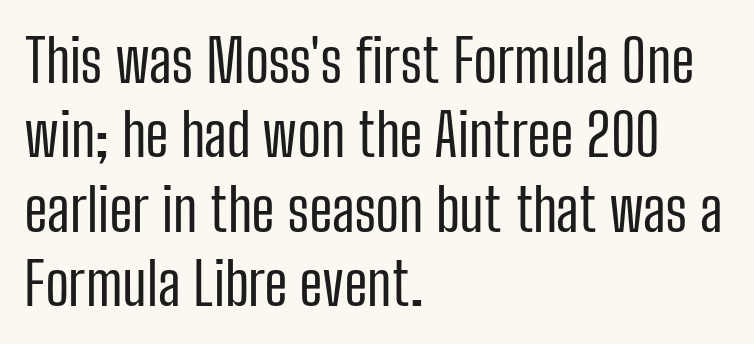
Q: Is the text bold? A: No.
Q: Is the text italic (slanted)? A: No, it is upright.
Q: Is the typeface a serif or a sans-serif typeface? A: Sans-serif.
Q: Is the text underlined? A: No.
Q: How is the paragraph aligned? A: Left-aligned.
Q: Is the spacing between letters normal or unusually wide? A: Normal.
Q: Is the spacing between lines tight, normal or loose? A: Normal.
Q: Width (condensed, normal, or wide)? A: Condensed.
Q: Stroke contrast? A: Low.
Q: x-height? A: Medium.
Q: Monospaced? A: No.
